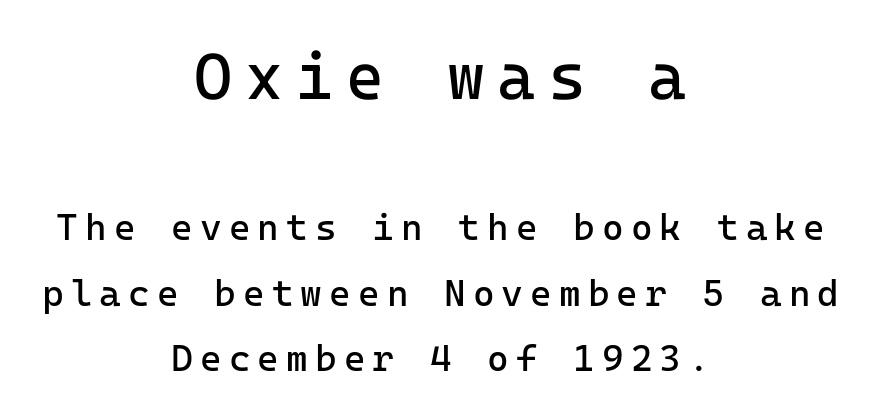
Words float on clear page, feet unadorned. Spacing verdict: monospaced, one width for all characters. Bigger letters appear in the top chunk; the bottom chunk is reduced. Serifs: no, the terminals of the letterforms are clean. The setting favours the middle, as headings and verse often do. Unlike italic type, these characters show no tilt at all.
